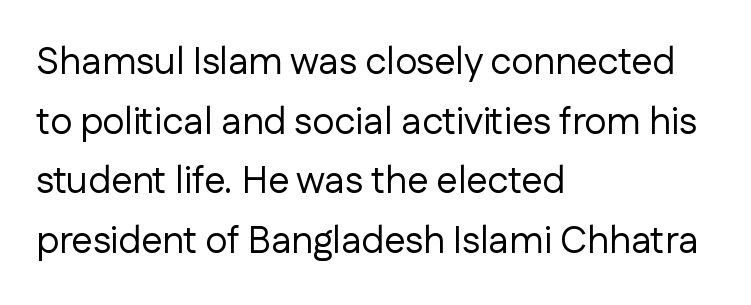
The image shows 38 px regular-weight sans-serif type, upright; set left-aligned, normal line spacing (1.57x), normal letter spacing, not underlined; low stroke contrast and a medium x-height.
